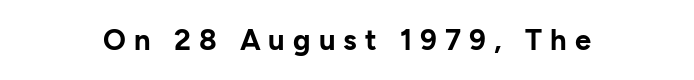
Q: Is the text bold? A: Yes.
Q: Is the text italic (slanted)? A: No, it is upright.
Q: Is the typeface a serif or a sans-serif typeface? A: Sans-serif.
Q: Is the text underlined? A: No.
Q: Is the spacing between letters normal or unusually wide? A: Unusually wide.
Q: Width (condensed, normal, or wide)? A: Normal.
Q: Stroke contrast? A: Low.
Q: x-height? A: Medium.
Q: Monospaced? A: No.
